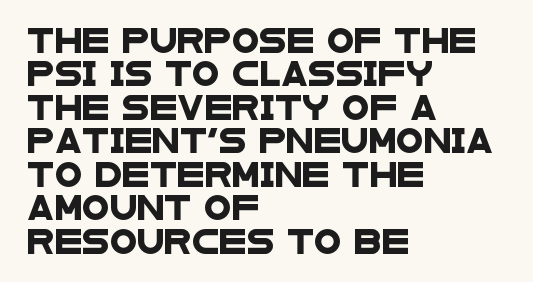
Q: Is the text underlined? A: No.
Q: How is the paragraph aligned? A: Left-aligned.
Q: Is the spacing between letters normal or unusually wide? A: Normal.
Q: Is the spacing between lines tight, normal or loose? A: Normal.
